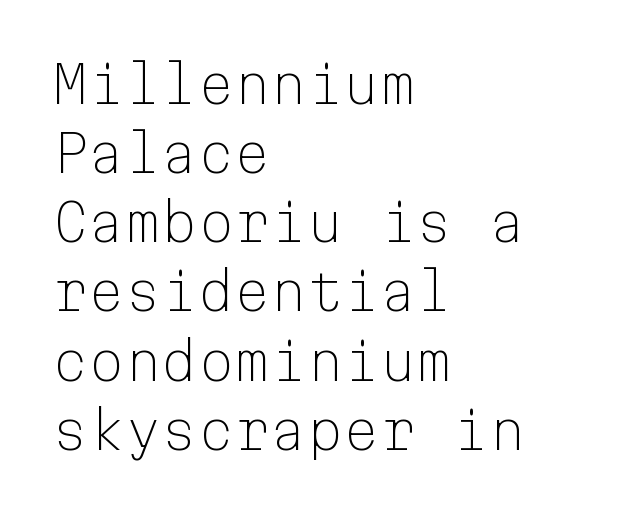
{"serif": "no", "italic": "no", "bold": "no", "weight": "light", "width": "normal", "stroke_contrast": "low", "x_height": "medium", "monospaced": "yes", "underline": "no", "align": "left", "line_spacing": "normal", "line_spacing_ratio": 1.33, "letter_spacing": "normal", "letter_spacing_em": 0.0, "glyph_px": 52}
